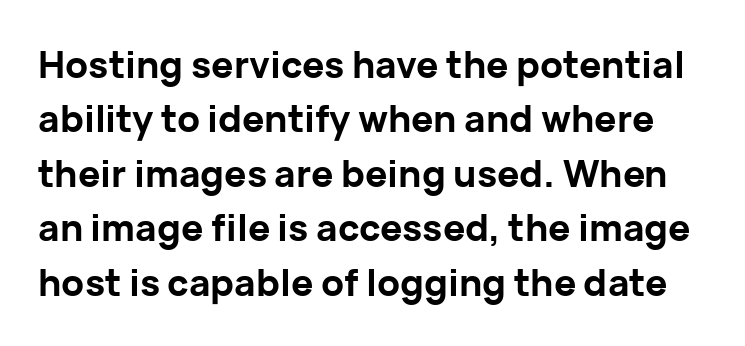
Q: Is the text bold? A: Yes.
Q: Is the text italic (slanted)? A: No, it is upright.
Q: Is the typeface a serif or a sans-serif typeface? A: Sans-serif.
Q: Is the text underlined? A: No.
Q: Is the spacing between letters normal or unusually wide? A: Normal.
Q: Is the spacing between lines tight, normal or loose? A: Normal.
Q: Width (condensed, normal, or wide)? A: Normal.
Q: Stroke contrast? A: Low.
Q: x-height? A: Medium.
Q: Monospaced? A: No.
